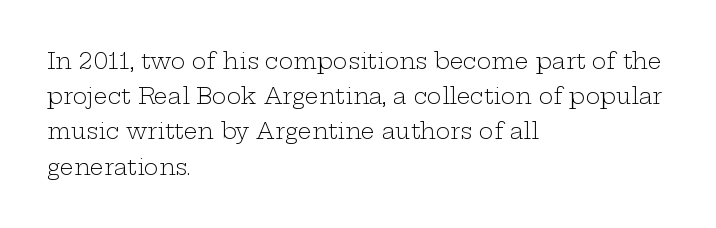
Q: Is the text bold? A: No.
Q: Is the text italic (slanted)? A: No, it is upright.
Q: Is the text underlined? A: No.
Q: How is the paragraph aligned? A: Left-aligned.
Q: Is the spacing between letters normal or unusually wide? A: Normal.
Q: Is the spacing between lines tight, normal or loose? A: Normal.
